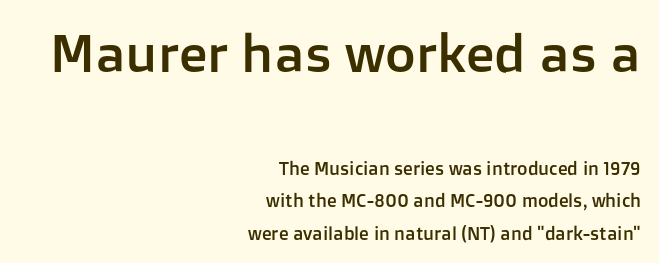
Quick note: not italic, upright. The gap between lines stays unmarked. Observe the absence of serifs on each vertical stroke in this sample. The letters sit at their default tracking, neither squeezed nor spread. The passage shown is typed in a proportional face where columns would drift. This sample is right-justified, so line beginnings fall wherever the words allow.
